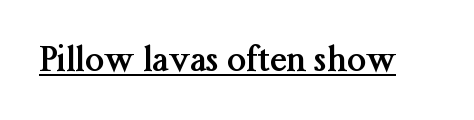
The image shows 34 px semibold serif type, upright; set normal letter spacing, underlined; medium stroke contrast and a medium x-height.
